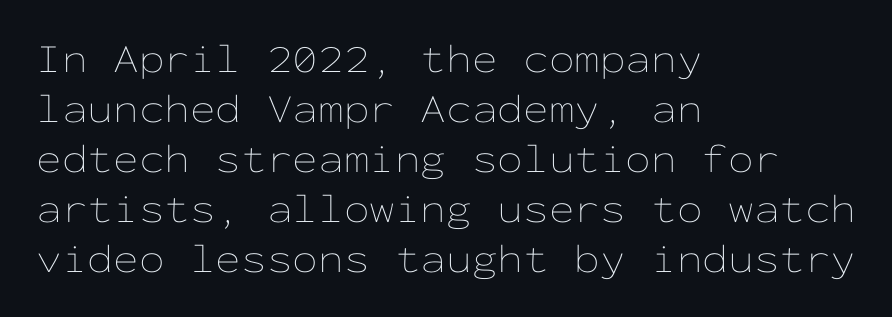
The image shows 41 px thin, wide type, upright, monospaced; set left-aligned, line spacing 1.22x, normal letter spacing, not underlined; low stroke contrast and a medium x-height.
